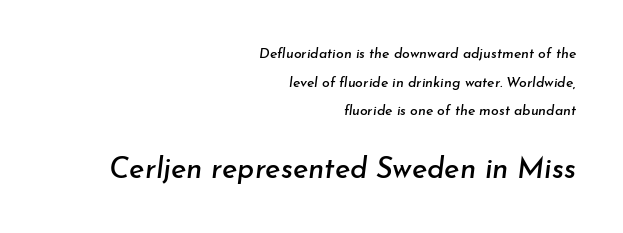
Vertical spacing — loose. The horizontal fit of the characters is conventional and even. Looks like regular typesetting: each glyph gets only the width it needs. Whoever set this made the second block the dominant, larger element.
